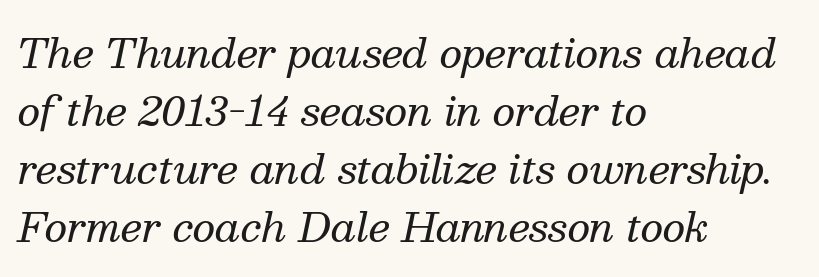
Heaviness? Minimal to ordinary, like unemphasized prose. The face used here is rendered with its standard letterfit. The text carries the slant typical of an italic or oblique font. Each letter keeps its own natural width here, so spacing adapts to shape.
